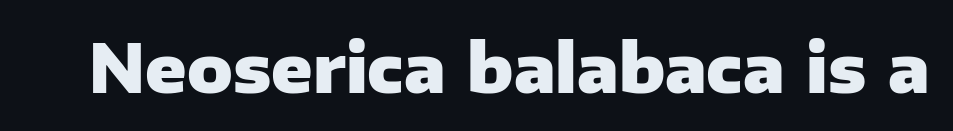
Quick note: not italic, upright. The passage shown is typeset with a sans-serif family. A dark, heavy texture on the line: the type is bold. Descender tails drop into unmarked territory. The letters sit at their default tracking, neither squeezed nor spread.
